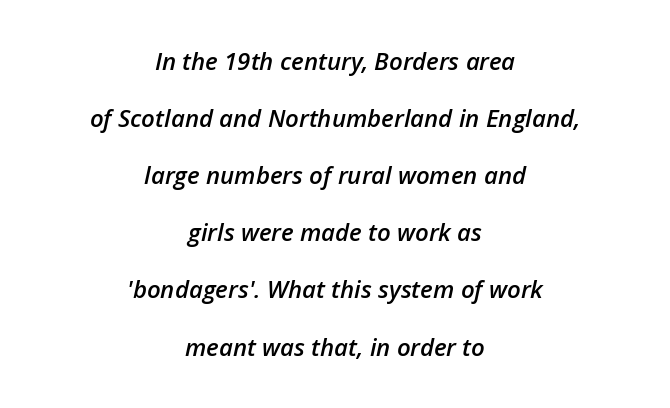
Q: Is the text bold? A: Semi-bold.
Q: Is the text italic (slanted)? A: Yes, it leans right by about 12 degrees.
Q: Is the text underlined? A: No.
Q: How is the paragraph aligned? A: Centered.
Q: Is the spacing between letters normal or unusually wide? A: Normal.
Q: Is the spacing between lines tight, normal or loose? A: Loose.
